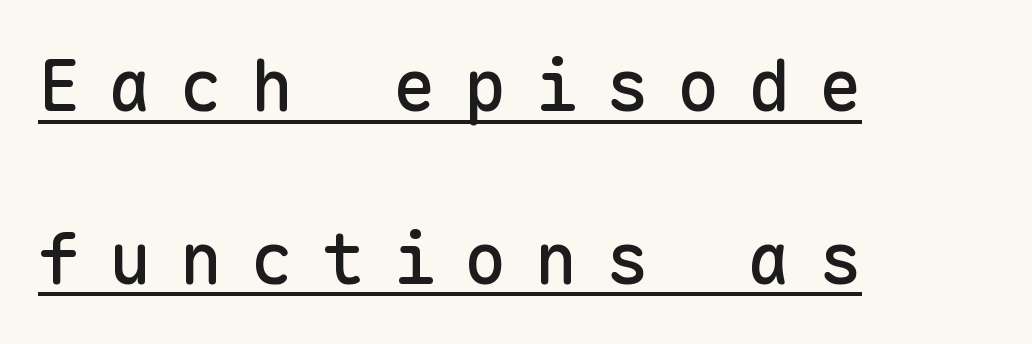
{"serif": "no", "italic": "no", "width": "normal", "stroke_contrast": "low", "x_height": "medium", "monospaced": "yes", "underline": "yes", "align": "left", "line_spacing": "loose", "line_spacing_ratio": 2.43, "letter_spacing": "wide", "letter_spacing_em": 0.4, "glyph_px": 71}
